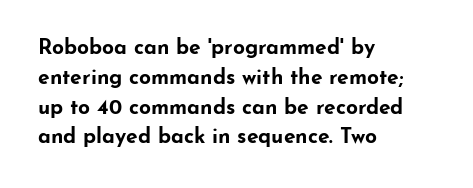
The image shows 21 px bold type, upright; set left-aligned, normal line spacing (1.42x), normal letter spacing, not underlined.
